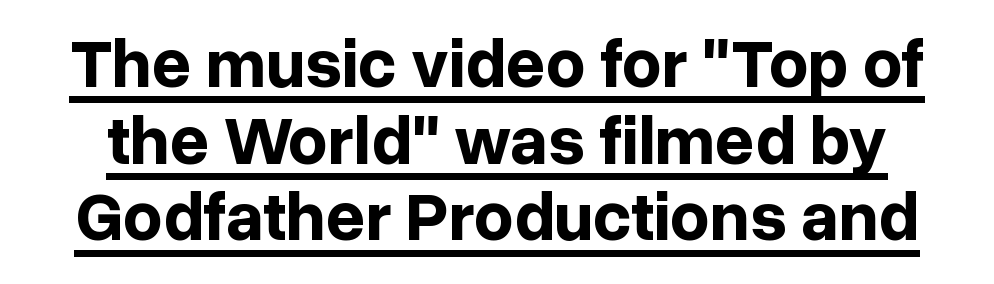
The image shows 69 px bold sans-serif type, upright; set tight line spacing (1.11x), normal letter spacing, underlined; low stroke contrast and a medium x-height.
